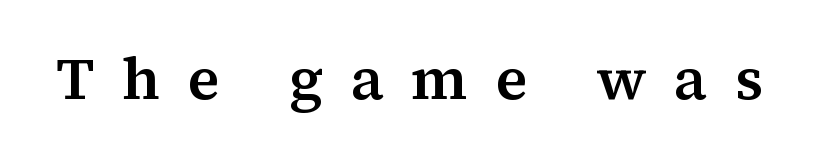
This rendering features lettering with no underline. Caption: expanded tracking, letters set apart. A typesetter would mark this as roman, not italic. You could not count columns in this text — the font is proportionally spaced. Classification — serif.
